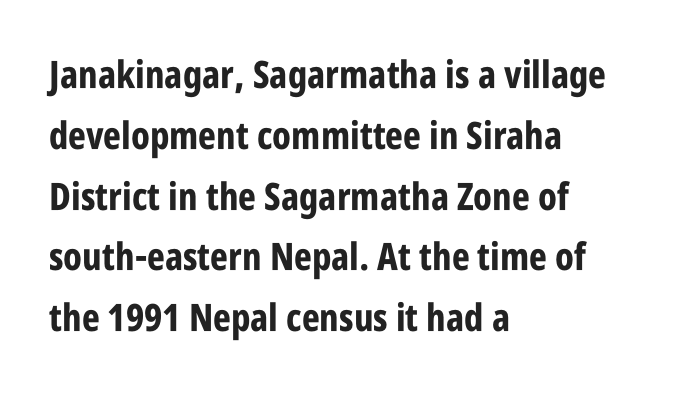
The image shows 38 px bold, condensed sans-serif type, upright; set left-aligned, normal line spacing (1.6x), normal letter spacing, not underlined; low stroke contrast and a large x-height.
